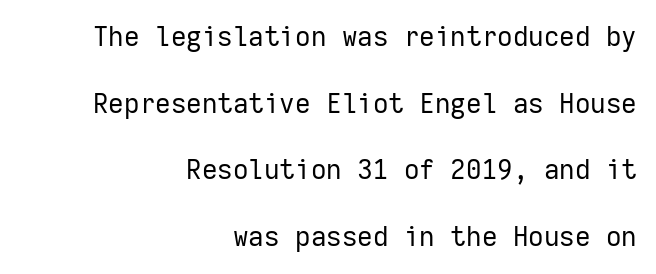
{"italic": "no", "bold": "no", "underline": "no", "align": "right", "line_spacing": "loose", "line_spacing_ratio": 2.47, "letter_spacing": "normal", "letter_spacing_em": 0.0, "glyph_px": 27}
